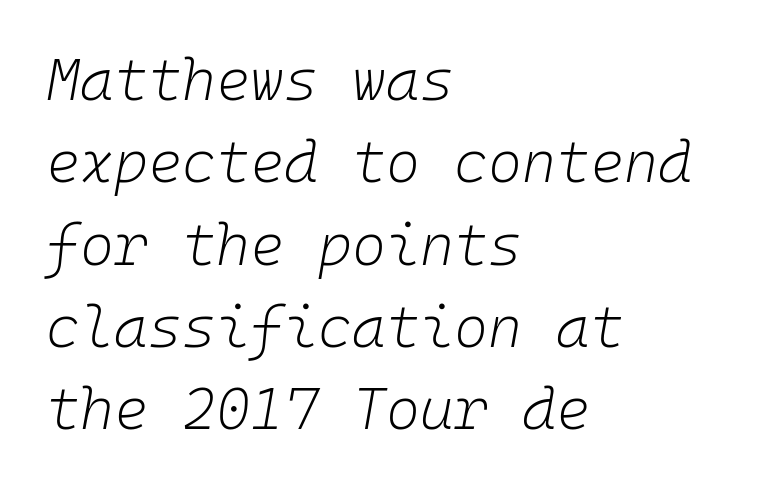
Q: Is the text bold? A: No.
Q: Is the text italic (slanted)? A: Yes, it leans right by about 10 degrees.
Q: Is the text underlined? A: No.
Q: How is the paragraph aligned? A: Left-aligned.
Q: Is the spacing between letters normal or unusually wide? A: Normal.
Q: Is the spacing between lines tight, normal or loose? A: Normal.
Q: Width (condensed, normal, or wide)? A: Normal.
Q: Stroke contrast? A: Low.
Q: x-height? A: Medium.
Q: Monospaced? A: Yes.
